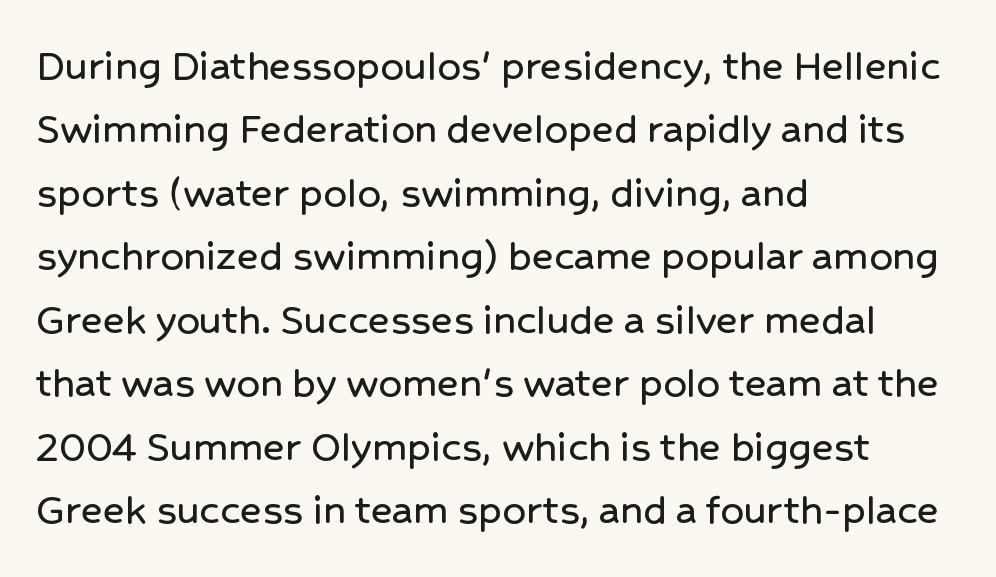
Q: Is the text italic (slanted)? A: No, it is upright.
Q: Is the typeface a serif or a sans-serif typeface? A: Sans-serif.
Q: Is the text underlined? A: No.
Q: How is the paragraph aligned? A: Left-aligned.
Q: Is the spacing between letters normal or unusually wide? A: Normal.
Q: Is the spacing between lines tight, normal or loose? A: Normal.
Q: Width (condensed, normal, or wide)? A: Normal.
Q: Stroke contrast? A: Low.
Q: x-height? A: Medium.
Q: Monospaced? A: No.
